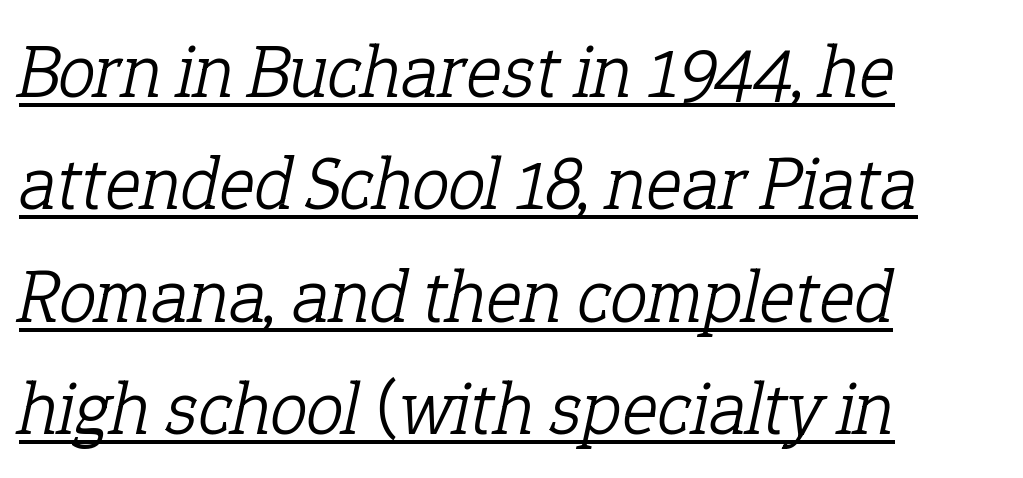
Q: Is the text bold? A: No.
Q: Is the text italic (slanted)? A: Yes, it leans right by about 12 degrees.
Q: Is the typeface a serif or a sans-serif typeface? A: Serif.
Q: Is the text underlined? A: Yes.
Q: How is the paragraph aligned? A: Left-aligned.
Q: Is the spacing between letters normal or unusually wide? A: Normal.
Q: Is the spacing between lines tight, normal or loose? A: Normal.
Q: Width (condensed, normal, or wide)? A: Normal.
Q: Stroke contrast? A: Low.
Q: x-height? A: Medium.
Q: Monospaced? A: No.
